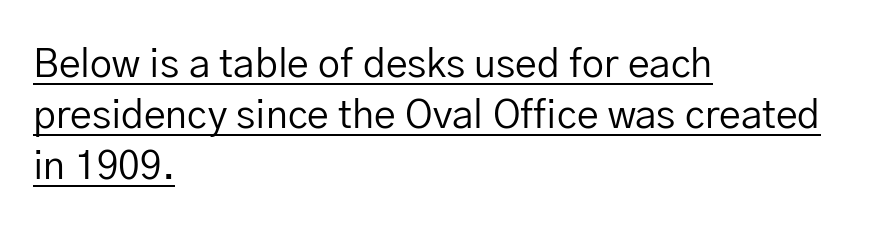
The image shows 39 px regular-weight sans-serif type, upright; set left-aligned, normal line spacing (1.31x), normal letter spacing, underlined; low stroke contrast and a medium x-height.
